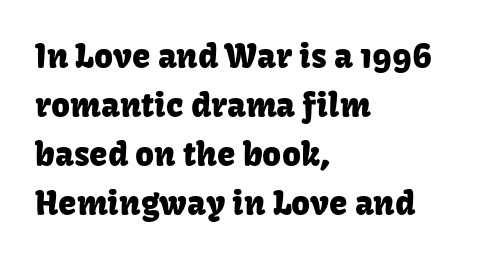
{"serif": "no", "italic": "no", "width": "normal", "stroke_contrast": "low", "x_height": "medium", "monospaced": "no", "underline": "no", "align": "left", "line_spacing": "normal", "line_spacing_ratio": 1.48, "letter_spacing": "normal", "letter_spacing_em": 0.0, "glyph_px": 33}
